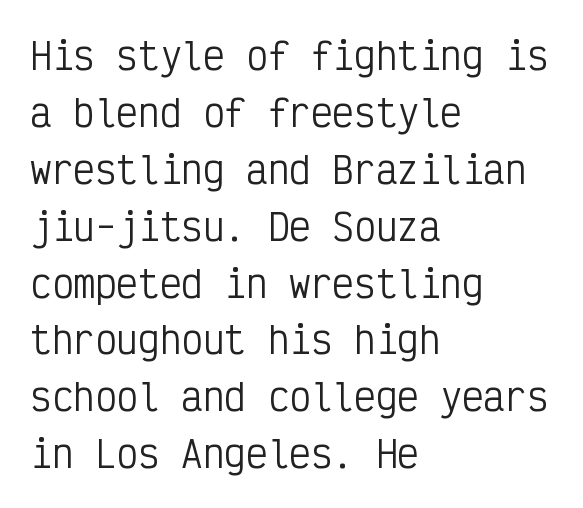
No heavy texture on the line: the type isn't bold. Here the glyphs are tracked normally, forming tight word shapes. Grotesque or geometric, the face here clearly has no serifs. This sample is left-justified, so line endings fall wherever the words run out. Unmarked baselines from the first word to the last. No italicization has been applied; the sample stays upright.
